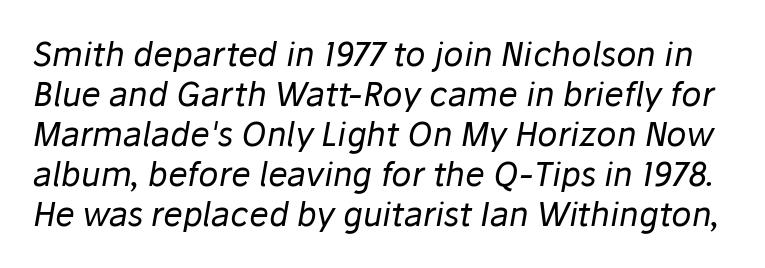
{"italic": "yes", "lean": "right", "slant_degrees": 10, "bold": "no", "weight": "regular", "width": "normal", "stroke_contrast": "low", "x_height": "medium", "monospaced": "no", "underline": "no", "line_spacing_ratio": 1.21, "letter_spacing": "normal", "letter_spacing_em": 0.0, "glyph_px": 33}
